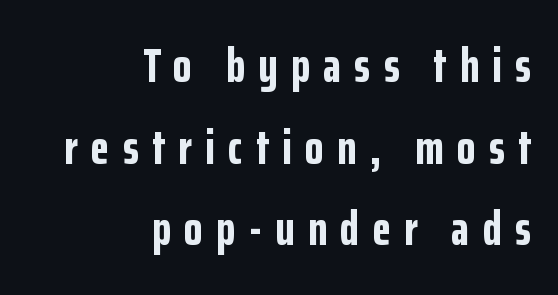
Q: Is the text bold? A: Yes.
Q: Is the text italic (slanted)? A: No, it is upright.
Q: Is the typeface a serif or a sans-serif typeface? A: Sans-serif.
Q: Is the text underlined? A: No.
Q: How is the paragraph aligned? A: Right-aligned.
Q: Is the spacing between letters normal or unusually wide? A: Unusually wide.
Q: Is the spacing between lines tight, normal or loose? A: Normal.
Q: Width (condensed, normal, or wide)? A: Condensed.
Q: Stroke contrast? A: Low.
Q: x-height? A: Medium.
Q: Monospaced? A: No.
